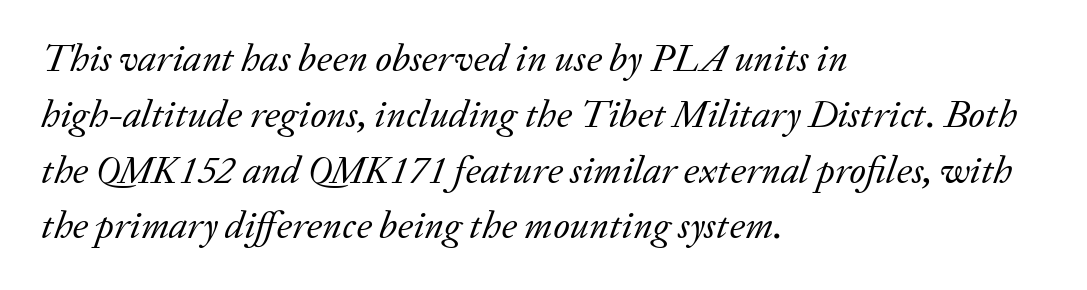
The image shows 39 px regular-weight serif type, italic (leaning right); set left-aligned, normal line spacing (1.43x), normal letter spacing, not underlined; low stroke contrast and a medium x-height.
